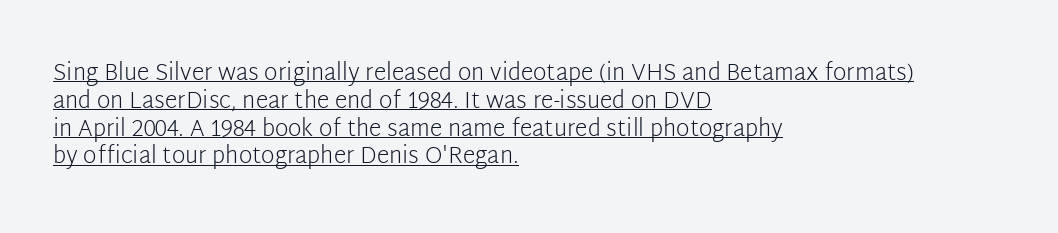
{"italic": "no", "bold": "no", "underline": "yes", "align": "left", "line_spacing_ratio": 1.21, "letter_spacing": "normal", "letter_spacing_em": 0.0, "glyph_px": 23}
